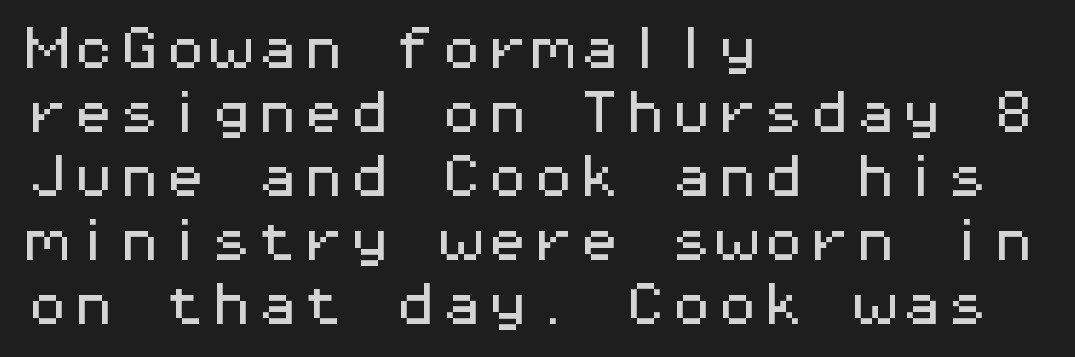
Q: Is the text italic (slanted)? A: No, it is upright.
Q: Is the typeface a serif or a sans-serif typeface? A: Sans-serif.
Q: Is the text underlined? A: No.
Q: How is the paragraph aligned? A: Left-aligned.
Q: Is the spacing between letters normal or unusually wide? A: Normal.
Q: Is the spacing between lines tight, normal or loose? A: Normal.
Q: Width (condensed, normal, or wide)? A: Wide.
Q: Stroke contrast? A: Medium.
Q: x-height? A: Medium.
Q: Monospaced? A: Yes.
